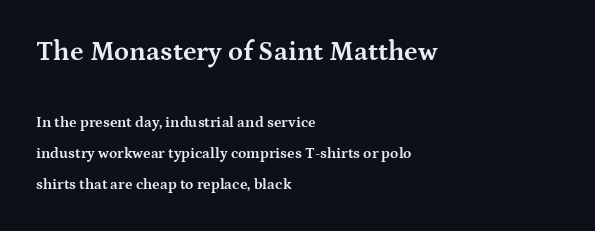
A classic flush-left, rag-right setting is used for this passage. The space beneath each line is pristine and unruled. Upright lettering throughout. No extra tracking has been applied to these lines.
